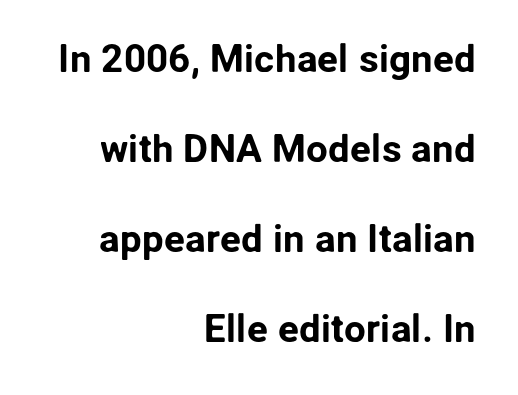
Q: Is the text italic (slanted)? A: No, it is upright.
Q: Is the typeface a serif or a sans-serif typeface? A: Sans-serif.
Q: Is the text underlined? A: No.
Q: How is the paragraph aligned? A: Right-aligned.
Q: Is the spacing between letters normal or unusually wide? A: Normal.
Q: Is the spacing between lines tight, normal or loose? A: Loose.
Q: Width (condensed, normal, or wide)? A: Normal.
Q: Stroke contrast? A: Low.
Q: x-height? A: Medium.
Q: Monospaced? A: No.
